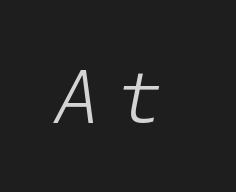
Q: Is the text bold? A: No.
Q: Is the text italic (slanted)? A: Yes, it leans right by about 11 degrees.
Q: Is the text underlined? A: No.
Q: Is the spacing between letters normal or unusually wide? A: Unusually wide.
Q: Width (condensed, normal, or wide)? A: Normal.
Q: Stroke contrast? A: Low.
Q: x-height? A: Medium.
